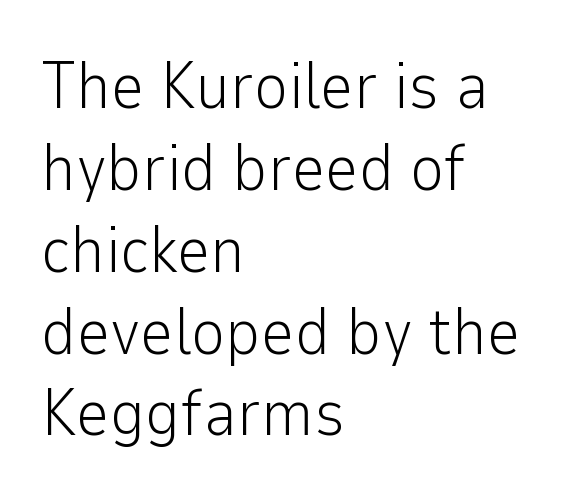
Q: Is the text bold? A: No.
Q: Is the text italic (slanted)? A: No, it is upright.
Q: Is the typeface a serif or a sans-serif typeface? A: Sans-serif.
Q: Is the text underlined? A: No.
Q: How is the paragraph aligned? A: Left-aligned.
Q: Is the spacing between letters normal or unusually wide? A: Normal.
Q: Width (condensed, normal, or wide)? A: Normal.
Q: Stroke contrast? A: Low.
Q: x-height? A: Medium.
Q: Monospaced? A: No.
